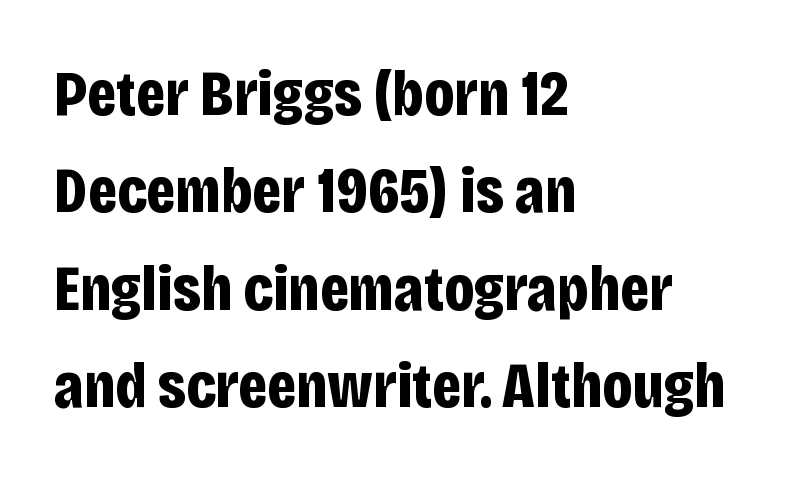
Quick note: underline off. Unlike italic type, these characters show no tilt at all. Reading down the block, your eye returns to a fixed left position each line. Notice how descenders clear the ascenders below comfortably — that's standard leading. The letters advance in unequal steps, a hallmark of proportional type. Are there feet on the stems? There aren't — it's a sans.
